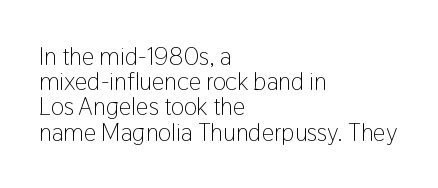
Q: Is the text bold? A: No.
Q: Is the text italic (slanted)? A: No, it is upright.
Q: Is the text underlined? A: No.
Q: How is the paragraph aligned? A: Left-aligned.
Q: Is the spacing between letters normal or unusually wide? A: Normal.
Q: Is the spacing between lines tight, normal or loose? A: Tight.
